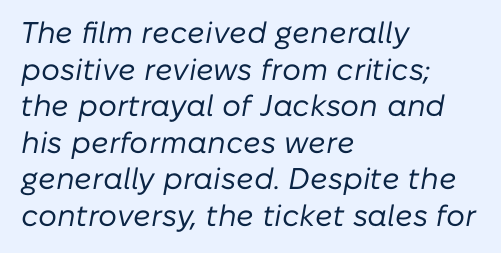
Q: Is the text bold? A: No.
Q: Is the text italic (slanted)? A: Yes, it leans right by about 10 degrees.
Q: Is the text underlined? A: No.
Q: How is the paragraph aligned? A: Left-aligned.
Q: Is the spacing between letters normal or unusually wide? A: Normal.
Q: Width (condensed, normal, or wide)? A: Normal.
Q: Stroke contrast? A: Low.
Q: x-height? A: Medium.
Q: Monospaced? A: No.
